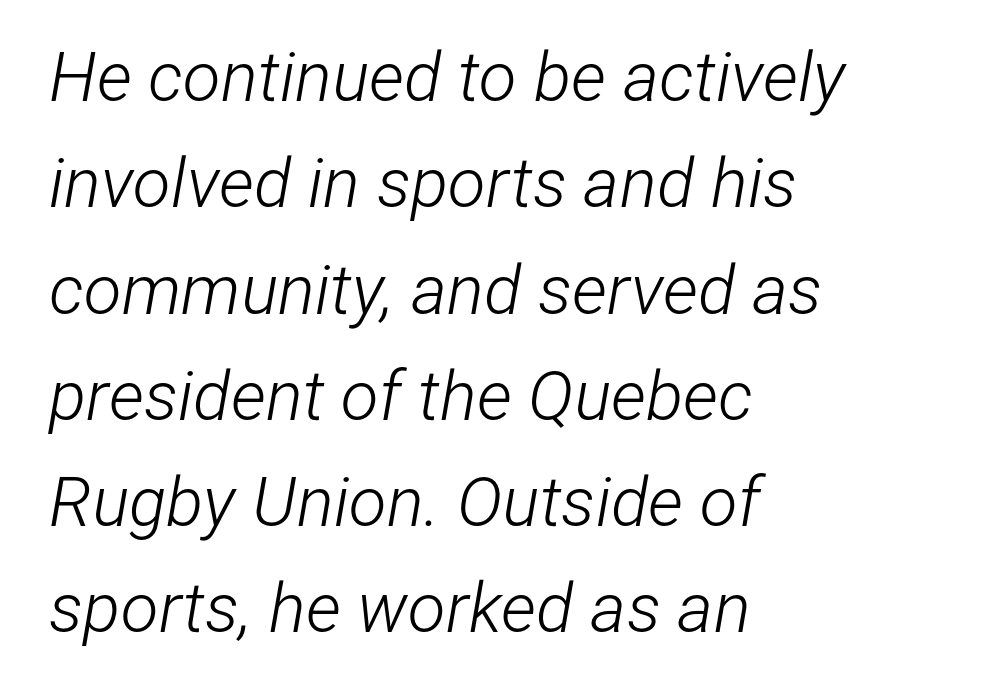
Q: Is the text bold? A: No.
Q: Is the text italic (slanted)? A: Yes, it leans right by about 12 degrees.
Q: Is the text underlined? A: No.
Q: How is the paragraph aligned? A: Left-aligned.
Q: Is the spacing between letters normal or unusually wide? A: Normal.
Q: Is the spacing between lines tight, normal or loose? A: Normal.
Q: Width (condensed, normal, or wide)? A: Condensed.
Q: Stroke contrast? A: Low.
Q: x-height? A: Medium.
Q: Monospaced? A: No.
